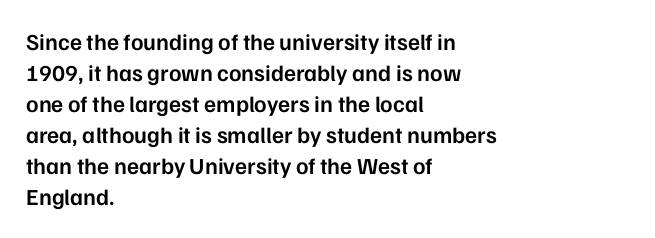
{"italic": "no", "bold": "semi", "underline": "no", "align": "left", "line_spacing": "normal", "line_spacing_ratio": 1.35, "letter_spacing": "normal", "letter_spacing_em": 0.0, "glyph_px": 23}
